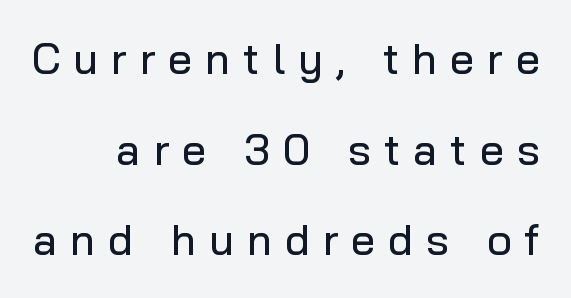
The image shows 43 px sans-serif type, upright; set loose line spacing (2.11x), unusually wide letter spacing (+0.3 em), not underlined; low stroke contrast and a medium x-height.
